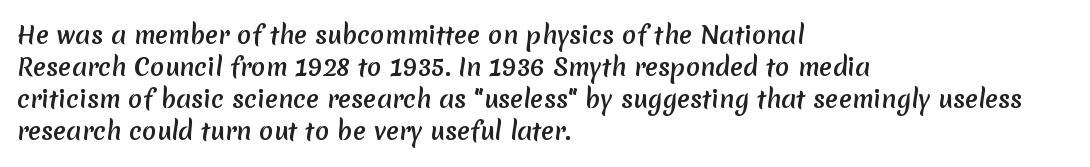
Q: Is the text bold? A: Yes.
Q: Is the text underlined? A: No.
Q: How is the paragraph aligned? A: Left-aligned.
Q: Is the spacing between letters normal or unusually wide? A: Normal.
Q: Is the spacing between lines tight, normal or loose? A: Normal.
